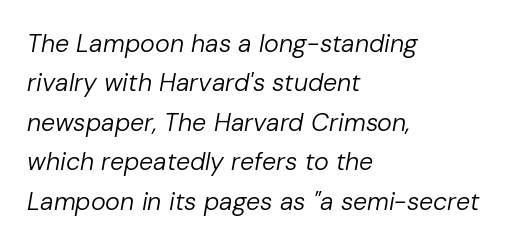
Is the block centered? No — it sits flush against the left margin. This sample uses plain, unmodified letter spacing. The axis of the letterforms is tilted away from vertical. Descender tails drop into unmarked territory.
